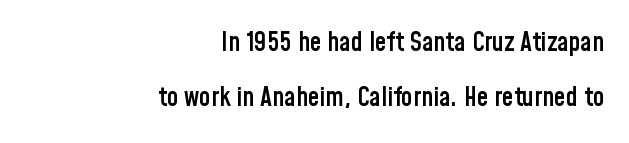
Italic? Not at all — the glyphs are vertical. Underline: absent. A semibold gives these letters moderate extra thickness, short of bold. Leading is clearly above the norm, producing a sparse column. The ragged edge is on the left, which tells us the setting is flush right. Observe the ordinary spacing: letters are neighbours, not strangers.
